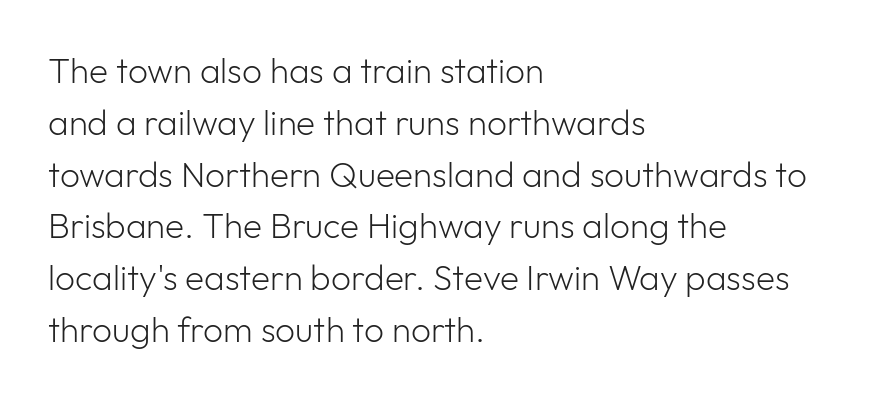
{"serif": "no", "italic": "no", "bold": "no", "weight": "light", "width": "normal", "stroke_contrast": "low", "x_height": "medium", "monospaced": "no", "underline": "no", "align": "left", "line_spacing": "normal", "line_spacing_ratio": 1.48, "letter_spacing": "normal", "letter_spacing_em": 0.0, "glyph_px": 35}
